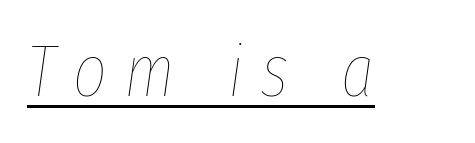
The image shows 73 px thin, condensed type, italic (leaning right); set unusually wide letter spacing (+0.24 em), underlined; low stroke contrast and a medium x-height.
